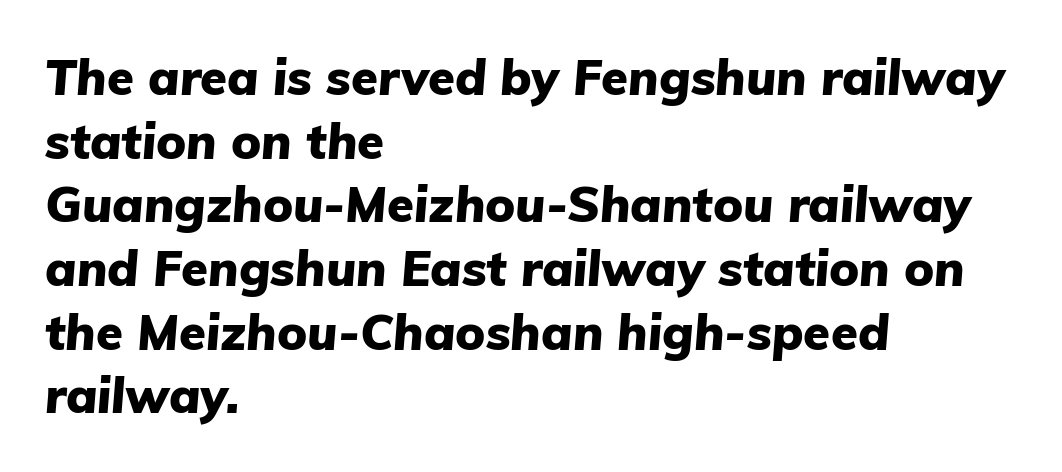
{"italic": "yes", "lean": "right", "slant_degrees": 5, "bold": "yes", "weight": "heavy", "width": "normal", "stroke_contrast": "low", "x_height": "medium", "monospaced": "no", "underline": "no", "align": "left", "line_spacing": "normal", "line_spacing_ratio": 1.3, "letter_spacing": "normal", "letter_spacing_em": 0.0, "glyph_px": 49}
